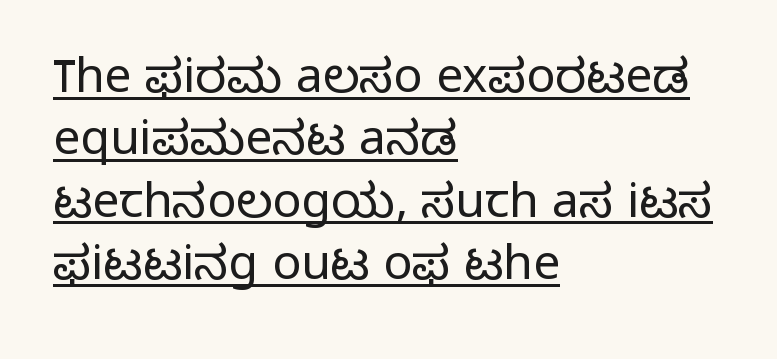
The image shows 48 px light sans-serif type, upright; set left-aligned, normal line spacing (1.3x), normal letter spacing, underlined; low stroke contrast and a medium x-height.
